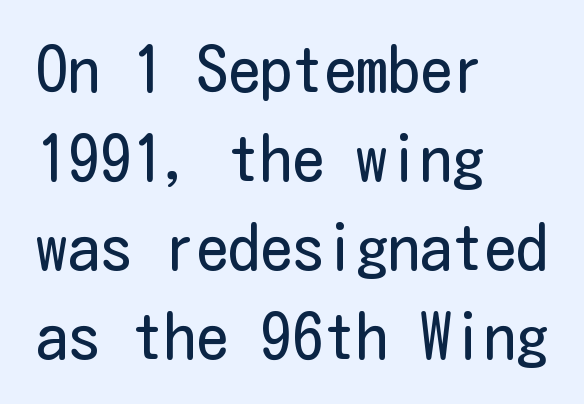
The image shows 64 px regular-weight, condensed sans-serif type, upright; set left-aligned, normal line spacing (1.39x), normal letter spacing, not underlined; low stroke contrast and a medium x-height.
